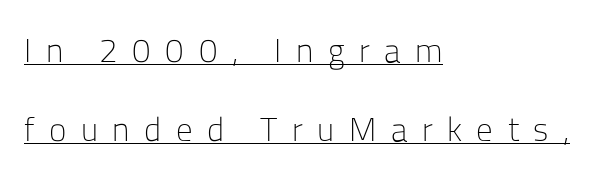
{"serif": "no", "italic": "no", "bold": "no", "weight": "light", "width": "normal", "stroke_contrast": "low", "x_height": "medium", "monospaced": "no", "underline": "yes", "align": "left", "line_spacing": "loose", "line_spacing_ratio": 2.38, "letter_spacing": "wide", "letter_spacing_em": 0.44, "glyph_px": 33}
